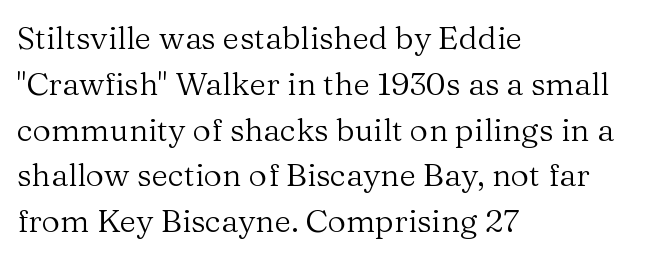
{"serif": "yes", "italic": "no", "bold": "no", "weight": "regular", "width": "normal", "stroke_contrast": "medium", "x_height": "medium", "monospaced": "no", "underline": "no", "align": "left", "line_spacing": "normal", "line_spacing_ratio": 1.43, "letter_spacing": "normal", "letter_spacing_em": 0.0, "glyph_px": 32}
